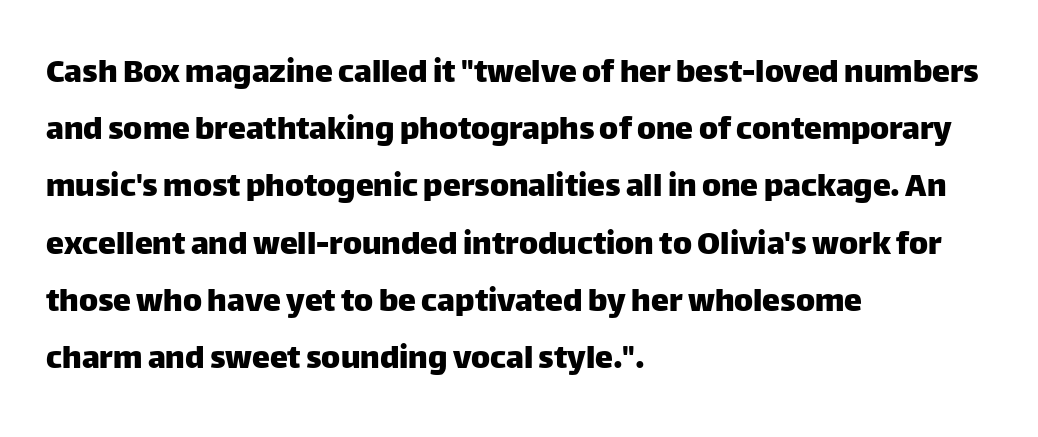
Q: Is the text italic (slanted)? A: No, it is upright.
Q: Is the typeface a serif or a sans-serif typeface? A: Sans-serif.
Q: Is the text underlined? A: No.
Q: How is the paragraph aligned? A: Left-aligned.
Q: Is the spacing between letters normal or unusually wide? A: Normal.
Q: Is the spacing between lines tight, normal or loose? A: Normal.
Q: Width (condensed, normal, or wide)? A: Normal.
Q: Stroke contrast? A: Low.
Q: x-height? A: Large.
Q: Monospaced? A: No.
